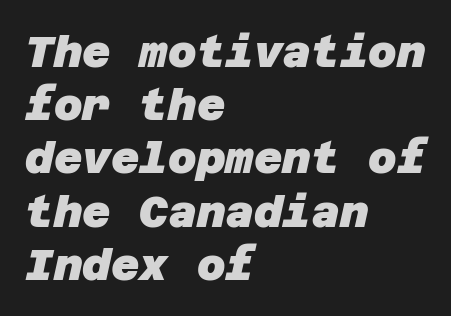
These lines are set flush left with a ragged right edge. In terms of letterspacing, this is plain default setting. A bare baseline throughout the passage. Serifs: no, the terminals of the letterforms are clean. The passage shown is emphatically bold.
